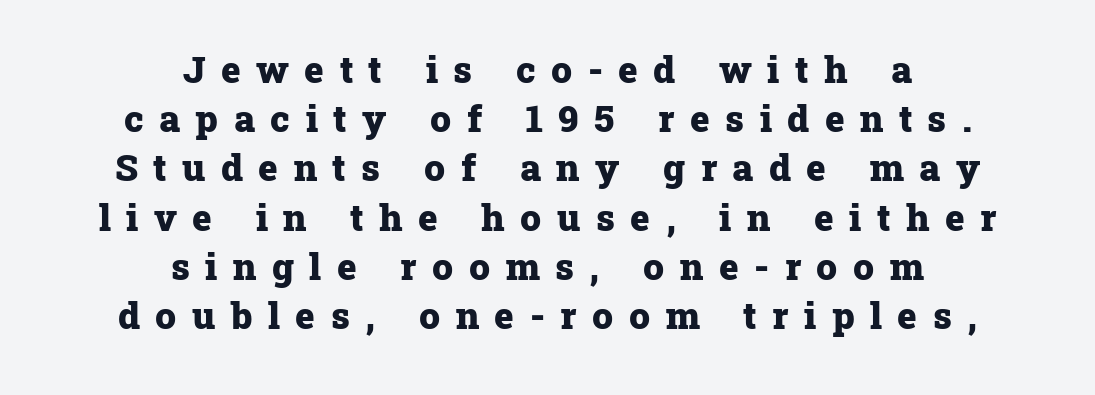
This rendering uses center alignment, leaving both contours irregular but symmetric. This block has exactly the height ordinary leading produces. Italic? Not at all — the glyphs are vertical. The passage shown has open, widely tracked lettering throughout. The gap between lines stays unmarked. The letters advance in unequal steps, a hallmark of proportional type.
